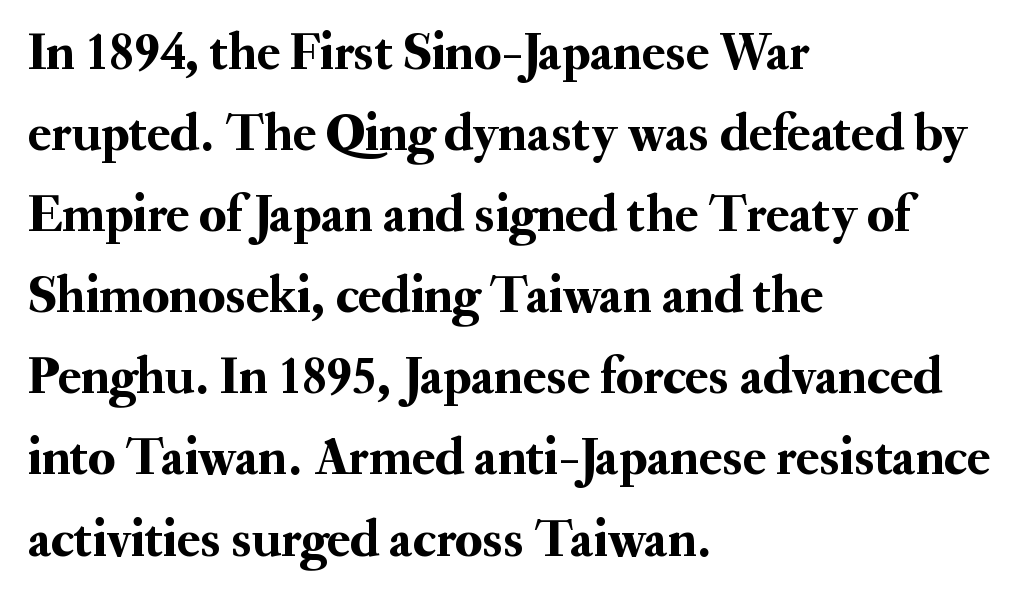
{"serif": "yes", "italic": "no", "width": "normal", "stroke_contrast": "medium", "x_height": "small", "monospaced": "no", "underline": "no", "align": "left", "line_spacing": "normal", "line_spacing_ratio": 1.53, "letter_spacing": "normal", "letter_spacing_em": 0.0, "glyph_px": 53}
